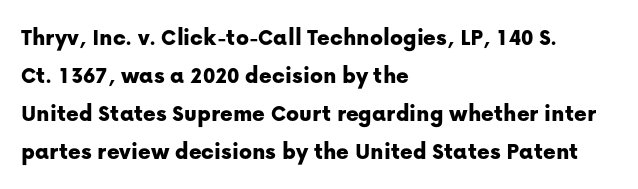
The image shows 24 px text type, upright; set left-aligned, normal line spacing (1.59x), normal letter spacing, not underlined.
